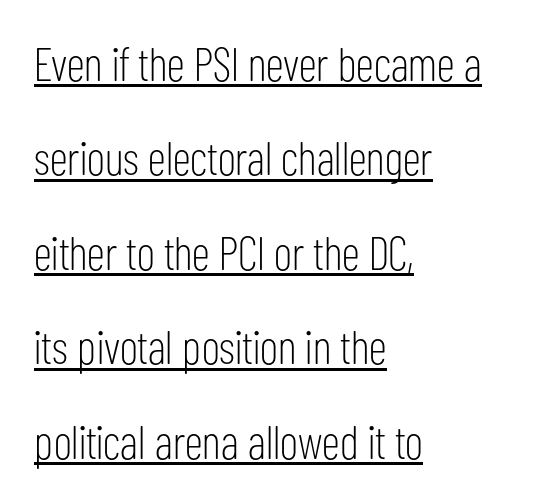
Stroke mass is kept to a normal reading level or below. Note the varied advance widths — an 'i' is clearly narrower than an 'm'. These lines stand farther apart than default settings would place them. Each line of the rendering has a horizontal stroke beneath the glyphs. The compositor pushed each line to the left boundary.
